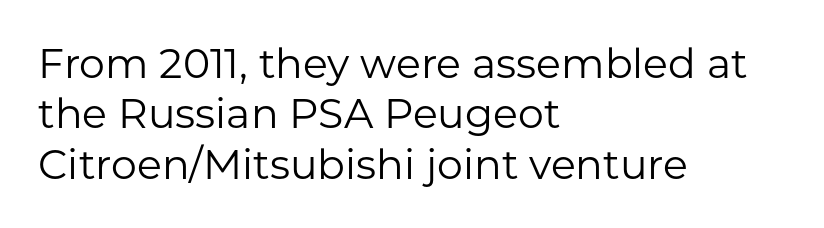
{"serif": "no", "italic": "no", "bold": "no", "weight": "regular", "width": "normal", "stroke_contrast": "low", "x_height": "medium", "monospaced": "no", "underline": "no", "align": "left", "line_spacing_ratio": 1.23, "letter_spacing": "normal", "letter_spacing_em": 0.0, "glyph_px": 41}
